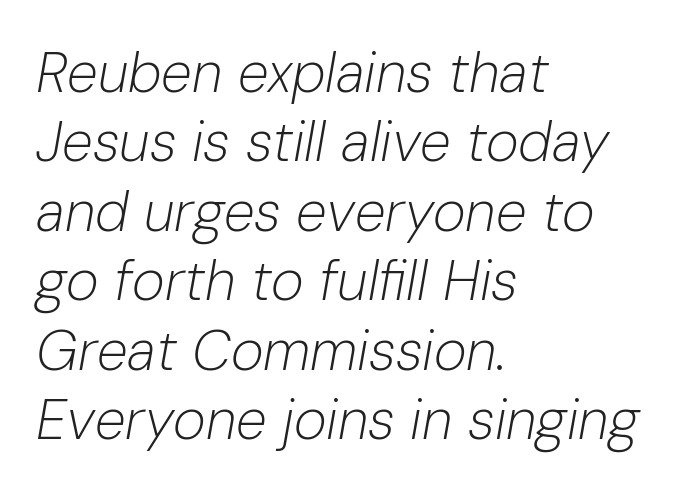
Q: Is the text bold? A: No.
Q: Is the text italic (slanted)? A: Yes, it leans right by about 10 degrees.
Q: Is the text underlined? A: No.
Q: How is the paragraph aligned? A: Left-aligned.
Q: Is the spacing between letters normal or unusually wide? A: Normal.
Q: Width (condensed, normal, or wide)? A: Normal.
Q: Stroke contrast? A: Low.
Q: x-height? A: Medium.
Q: Monospaced? A: No.
